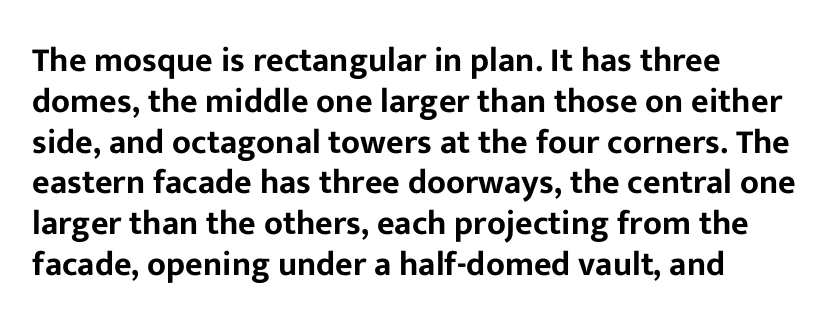
{"serif": "no", "italic": "no", "width": "normal", "stroke_contrast": "low", "x_height": "medium", "monospaced": "no", "underline": "no", "align": "left", "line_spacing_ratio": 1.2, "letter_spacing": "normal", "letter_spacing_em": 0.0, "glyph_px": 34}
